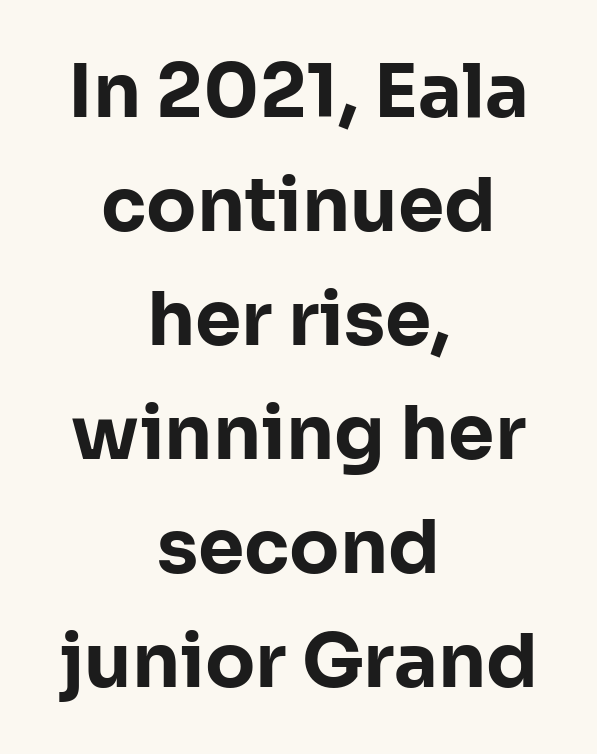
The image shows 74 px bold sans-serif type, upright; set centered, normal line spacing (1.54x), normal letter spacing, not underlined; low stroke contrast and a medium x-height.
